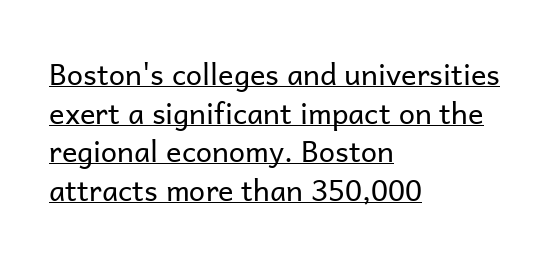
The image shows 29 px regular-weight sans-serif type, upright; set left-aligned, normal line spacing (1.33x), normal letter spacing, underlined; low stroke contrast and a medium x-height.
